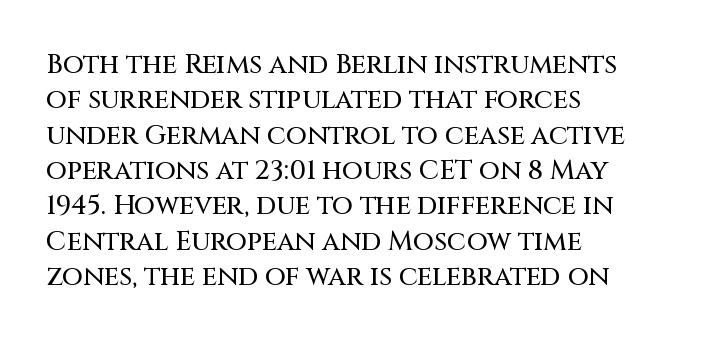
Interline gaps are of average width in this sample. The axis of the letterforms is exactly vertical. Casual observation: everything's shoved over to the left. These lines keep a tight, regular rhythm from letter to letter. Unmarked baselines from the first word to the last.
